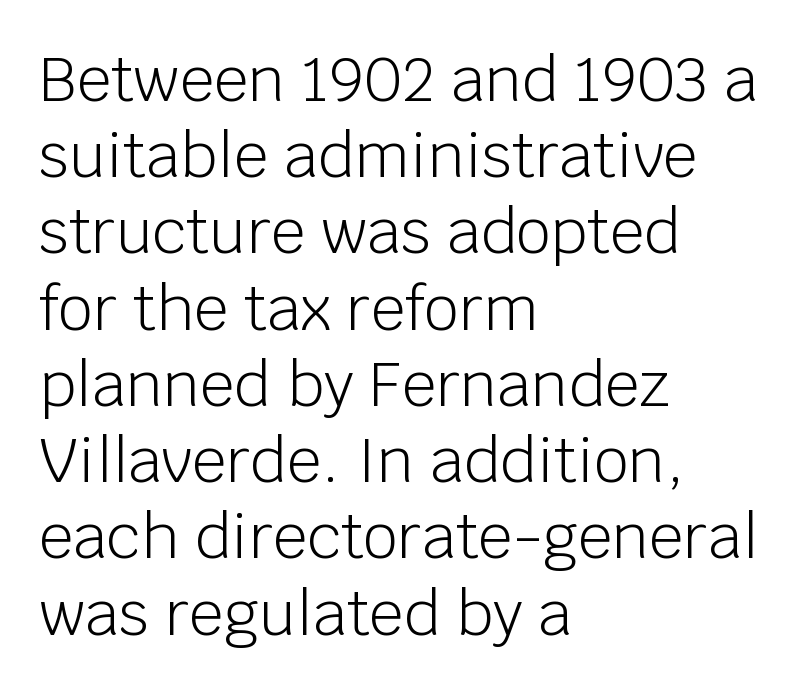
The image shows 61 px light sans-serif type, upright; set left-aligned, normal line spacing (1.25x), normal letter spacing, not underlined; low stroke contrast and a large x-height.
